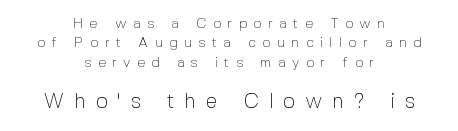
The image shows 21 px text type, upright; set centered, normal line spacing (1.39x), unusually wide letter spacing (+0.47 em), not underlined; the second (bottom) block is 1.5x larger.
